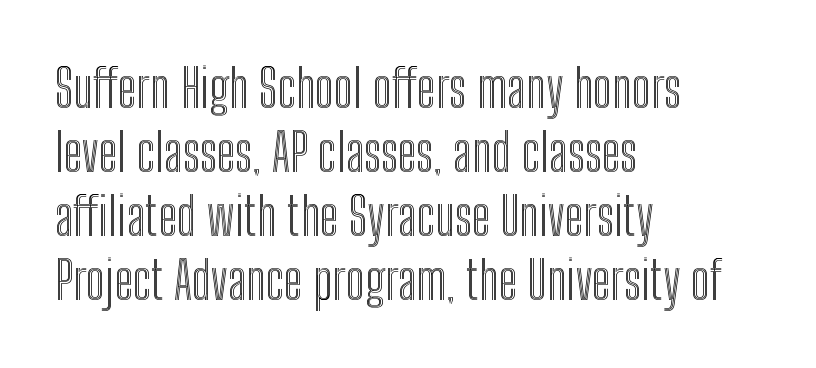
{"italic": "no", "width": "condensed", "x_height": "medium", "monospaced": "no", "underline": "no", "align": "left", "line_spacing_ratio": 1.21, "letter_spacing": "normal", "letter_spacing_em": 0.0, "glyph_px": 53}
